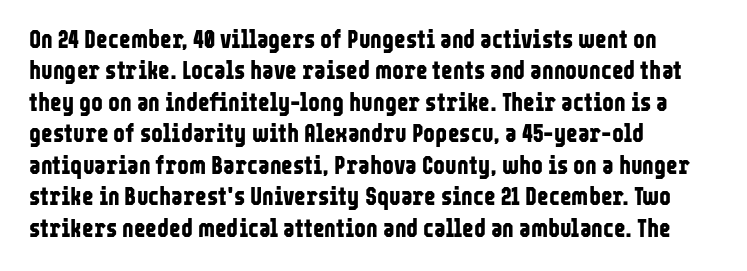
{"italic": "no", "bold": "yes", "underline": "no", "align": "left", "line_spacing": "normal", "line_spacing_ratio": 1.26, "letter_spacing": "normal", "letter_spacing_em": 0.0, "glyph_px": 25}
